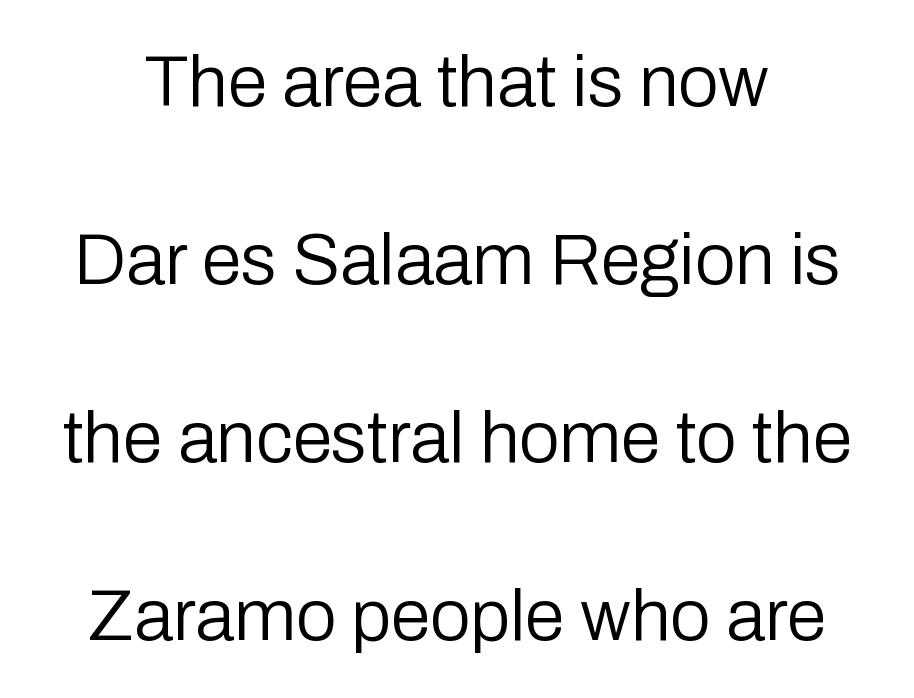
{"serif": "no", "italic": "no", "bold": "no", "weight": "regular", "width": "normal", "stroke_contrast": "low", "x_height": "medium", "monospaced": "no", "underline": "no", "line_spacing": "loose", "line_spacing_ratio": 2.47, "letter_spacing": "normal", "letter_spacing_em": 0.0, "glyph_px": 72}
